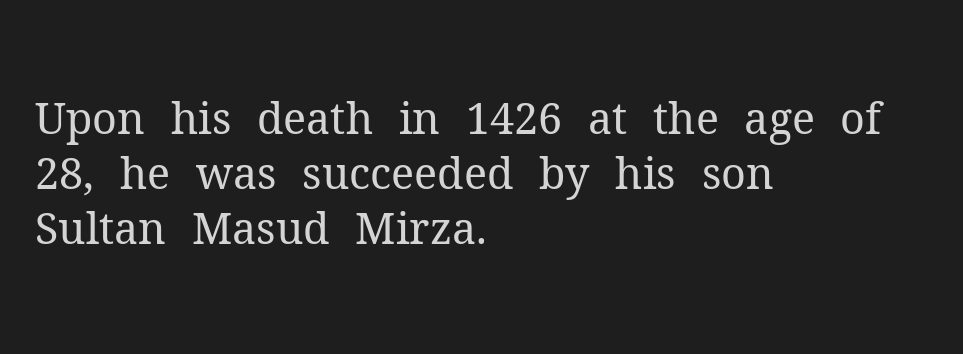
No italicization has been applied; the sample stays upright. Think of a printed novel: that variable character pitch is what you see here. Caption: standard tracking, unaltered. The face looks like a standard text weight, possibly lighter. Notice how the passage keeps a crisp vertical edge on the left only. The gap between lines stays unmarked.
